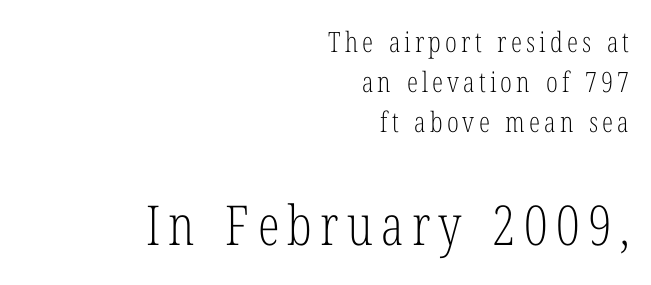
Top chunk: small. Bottom chunk: large. Just letters on the line, the space beneath them empty. A roman cut, with each character standing at attention. Does the type have serifs? Yes, each stem ends in a small foot. Varying glyph widths throughout — classic text-font behaviour. Is this a heavy cut? Hardly; it is regular or lighter.
